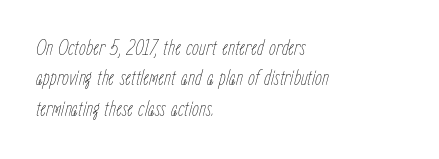
The typesetting does not lean heavy: it is not bold. How would I describe the line gaps? Plain and ordinary. Layout note: lines flush left. The space beneath each line is pristine and unruled.
